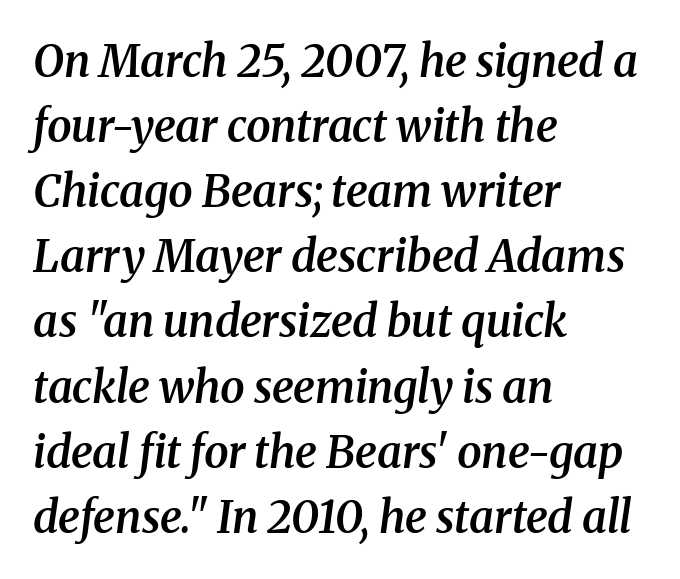
Q: Is the text bold? A: Semi-bold.
Q: Is the text italic (slanted)? A: Yes, it leans right by about 8 degrees.
Q: Is the typeface a serif or a sans-serif typeface? A: Serif.
Q: Is the text underlined? A: No.
Q: How is the paragraph aligned? A: Left-aligned.
Q: Is the spacing between letters normal or unusually wide? A: Normal.
Q: Is the spacing between lines tight, normal or loose? A: Normal.
Q: Width (condensed, normal, or wide)? A: Normal.
Q: Stroke contrast? A: Medium.
Q: x-height? A: Medium.
Q: Monospaced? A: No.
